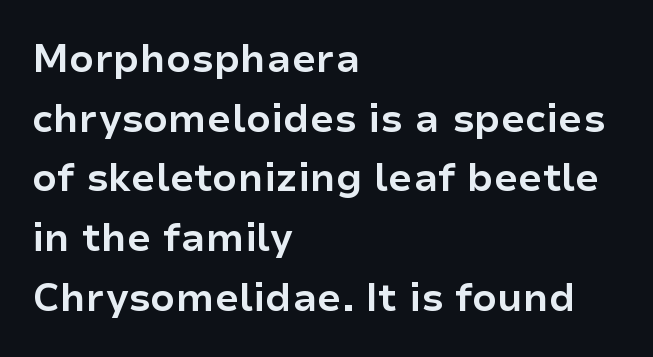
{"serif": "no", "italic": "no", "bold": "yes", "weight": "bold", "width": "normal", "stroke_contrast": "low", "x_height": "medium", "monospaced": "no", "underline": "no", "align": "left", "line_spacing": "normal", "line_spacing_ratio": 1.53, "letter_spacing": "normal", "letter_spacing_em": 0.0, "glyph_px": 39}
